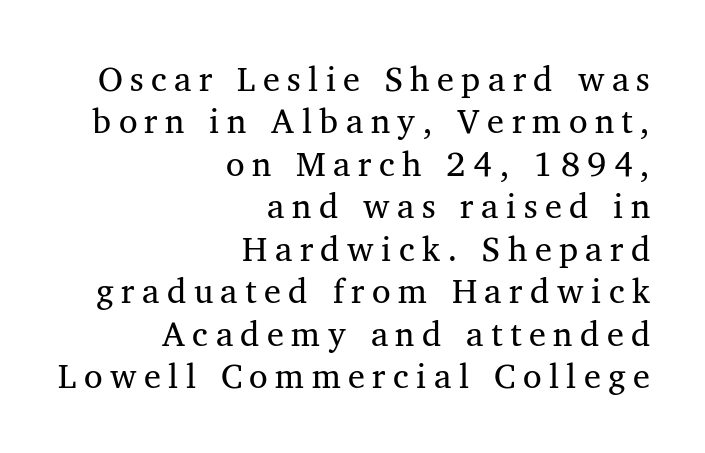
Between one letter and the next there's a generous, obvious gap. Regarding serifs, this sample has them. These lines are rendered in a variable-pitch font. Honestly, the row spacing looks completely unremarkable. Right-aligned paragraph, ragged on the left. Plain, unruled lines of type.
